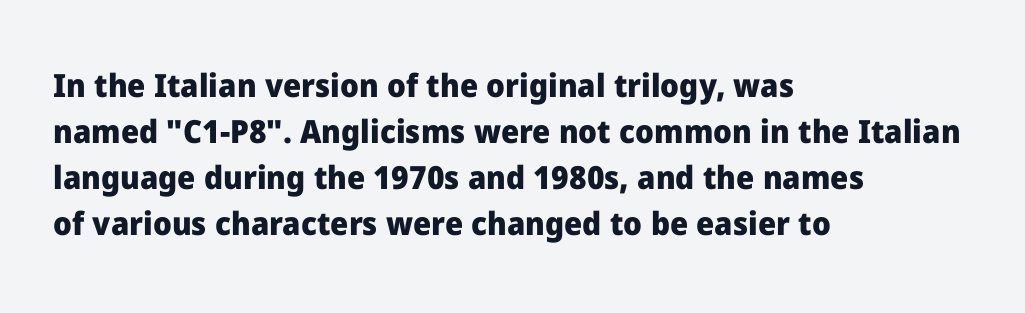
{"serif": "no", "italic": "no", "bold": "yes", "weight": "heavy", "width": "normal", "stroke_contrast": "low", "x_height": "medium", "monospaced": "no", "underline": "no", "align": "left", "line_spacing": "normal", "line_spacing_ratio": 1.44, "letter_spacing": "normal", "letter_spacing_em": 0.0, "glyph_px": 32}
